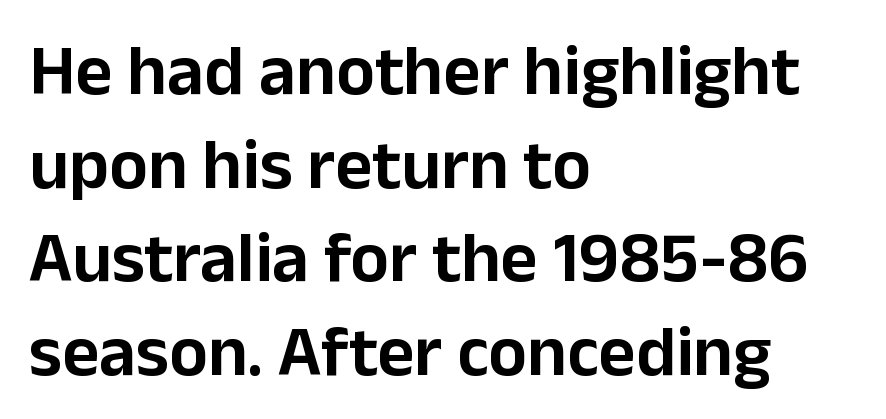
{"serif": "no", "italic": "no", "width": "normal", "stroke_contrast": "low", "x_height": "medium", "monospaced": "no", "underline": "no", "align": "left", "line_spacing": "normal", "line_spacing_ratio": 1.3, "letter_spacing": "normal", "letter_spacing_em": 0.0, "glyph_px": 72}
